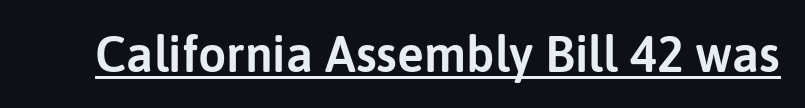
Q: Is the text italic (slanted)? A: No, it is upright.
Q: Is the typeface a serif or a sans-serif typeface? A: Sans-serif.
Q: Is the text underlined? A: Yes.
Q: Is the spacing between letters normal or unusually wide? A: Normal.
Q: Width (condensed, normal, or wide)? A: Normal.
Q: Stroke contrast? A: Low.
Q: x-height? A: Medium.
Q: Monospaced? A: No.
